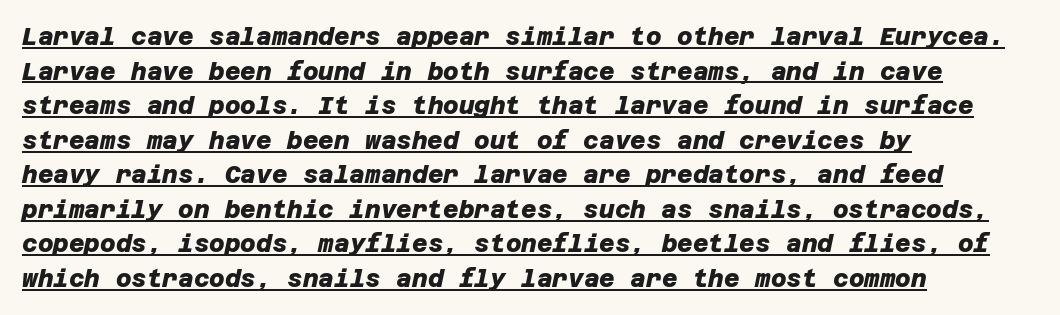
Q: Is the text bold? A: Yes.
Q: Is the text underlined? A: Yes.
Q: How is the paragraph aligned? A: Left-aligned.
Q: Is the spacing between letters normal or unusually wide? A: Normal.
Q: Is the spacing between lines tight, normal or loose? A: Normal.
